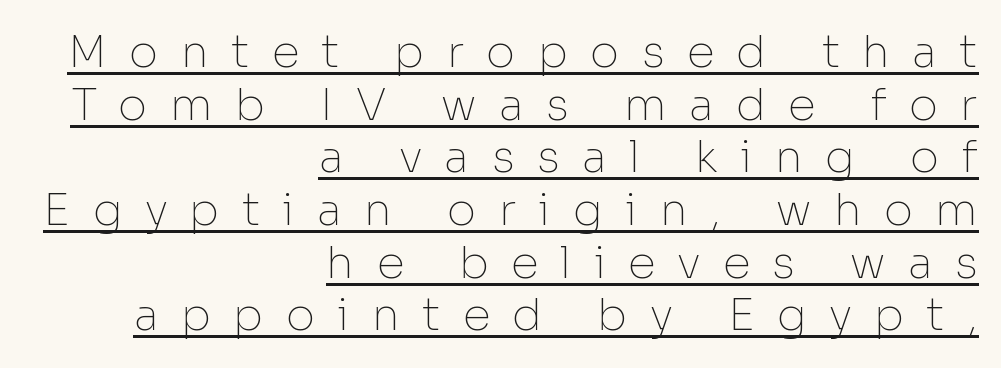
The image shows 45 px thin sans-serif type, upright; set right-aligned, line spacing 1.17x, unusually wide letter spacing (+0.49 em), underlined; low stroke contrast and a medium x-height.
